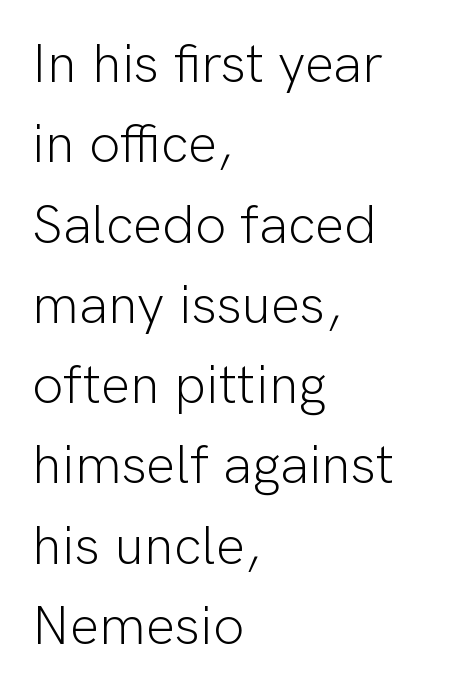
The image shows 55 px light sans-serif type, upright; set left-aligned, normal line spacing (1.46x), normal letter spacing, not underlined; low stroke contrast and a medium x-height.
